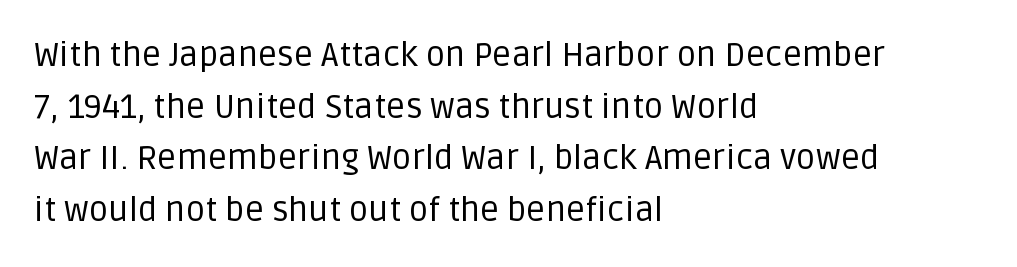
Looks like regular typesetting: each glyph gets only the width it needs. Decoration check: the copy has no underline. A roman cut, with each character standing at attention. These lines are set flush left with a ragged right edge. This sample keeps an unexceptional amount of space between lines.
